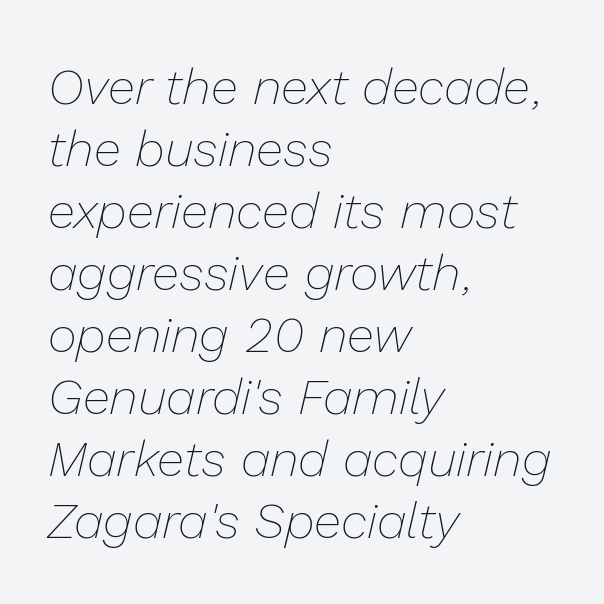
Q: Is the text bold? A: No.
Q: Is the text italic (slanted)? A: Yes, it leans right by about 13 degrees.
Q: Is the text underlined? A: No.
Q: How is the paragraph aligned? A: Left-aligned.
Q: Is the spacing between letters normal or unusually wide? A: Normal.
Q: Width (condensed, normal, or wide)? A: Normal.
Q: Stroke contrast? A: Low.
Q: x-height? A: Medium.
Q: Monospaced? A: No.
